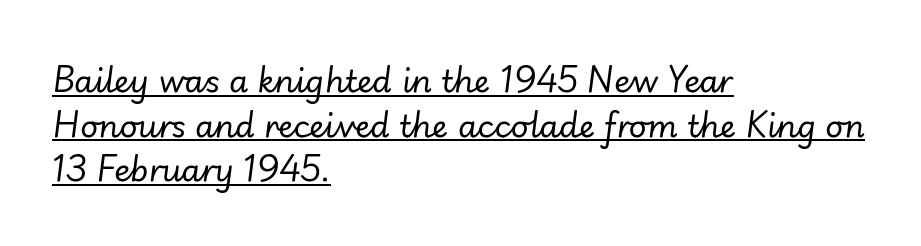
Q: Is the text bold? A: No.
Q: Is the text italic (slanted)? A: Yes, it leans right by about 7 degrees.
Q: Is the text underlined? A: Yes.
Q: How is the paragraph aligned? A: Left-aligned.
Q: Is the spacing between letters normal or unusually wide? A: Normal.
Q: Is the spacing between lines tight, normal or loose? A: Normal.
Q: Width (condensed, normal, or wide)? A: Normal.
Q: Stroke contrast? A: Low.
Q: x-height? A: Small.
Q: Monospaced? A: No.
